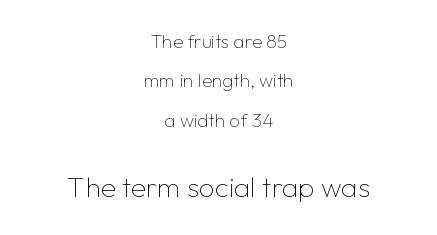
Q: Is the text bold? A: No.
Q: Is the text italic (slanted)? A: No, it is upright.
Q: Is the typeface a serif or a sans-serif typeface? A: Sans-serif.
Q: Is the text underlined? A: No.
Q: How is the paragraph aligned? A: Centered.
Q: Is the spacing between letters normal or unusually wide? A: Normal.
Q: Is the spacing between lines tight, normal or loose? A: Loose.
Q: Which block of text is set in a larger size, the first (top) or the second (bottom)? A: The second (bottom) one.
Q: Width (condensed, normal, or wide)? A: Normal.
Q: Stroke contrast? A: Low.
Q: x-height? A: Medium.
Q: Monospaced? A: No.
